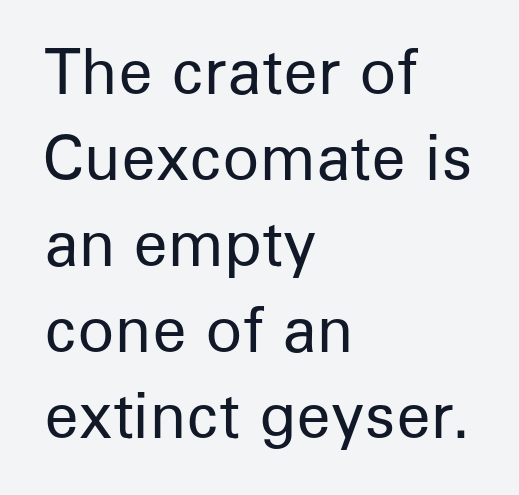
Q: Is the text bold? A: No.
Q: Is the text italic (slanted)? A: No, it is upright.
Q: Is the typeface a serif or a sans-serif typeface? A: Sans-serif.
Q: Is the text underlined? A: No.
Q: How is the paragraph aligned? A: Left-aligned.
Q: Is the spacing between letters normal or unusually wide? A: Normal.
Q: Is the spacing between lines tight, normal or loose? A: Normal.
Q: Width (condensed, normal, or wide)? A: Normal.
Q: Stroke contrast? A: Low.
Q: x-height? A: Medium.
Q: Monospaced? A: No.
